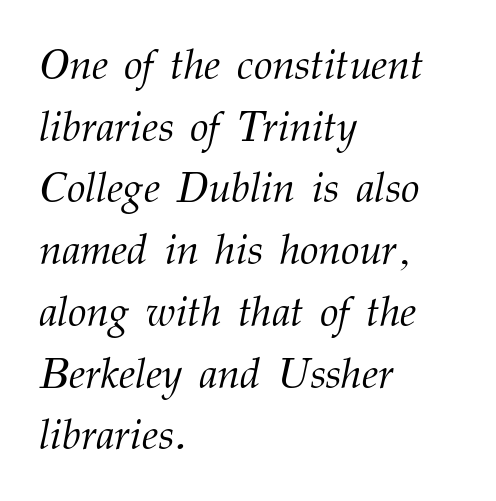
The image shows 42 px light serif type, italic (leaning right); set left-aligned, normal line spacing (1.47x), normal letter spacing, not underlined; medium stroke contrast and a medium x-height.
